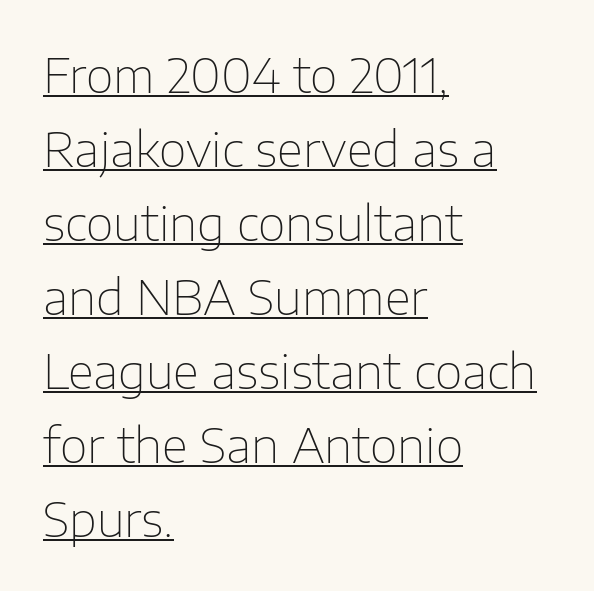
Q: Is the text bold? A: No.
Q: Is the text italic (slanted)? A: No, it is upright.
Q: Is the typeface a serif or a sans-serif typeface? A: Sans-serif.
Q: Is the text underlined? A: Yes.
Q: How is the paragraph aligned? A: Left-aligned.
Q: Is the spacing between letters normal or unusually wide? A: Normal.
Q: Is the spacing between lines tight, normal or loose? A: Normal.
Q: Width (condensed, normal, or wide)? A: Normal.
Q: Stroke contrast? A: Low.
Q: x-height? A: Medium.
Q: Monospaced? A: No.
